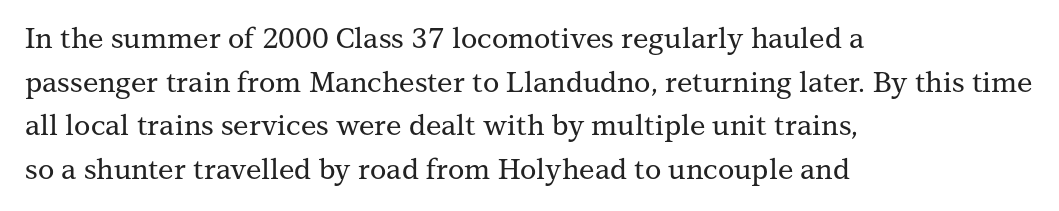
{"serif": "yes", "italic": "no", "width": "normal", "stroke_contrast": "medium", "x_height": "medium", "monospaced": "no", "underline": "no", "align": "left", "line_spacing": "normal", "line_spacing_ratio": 1.56, "letter_spacing": "normal", "letter_spacing_em": 0.0, "glyph_px": 28}
